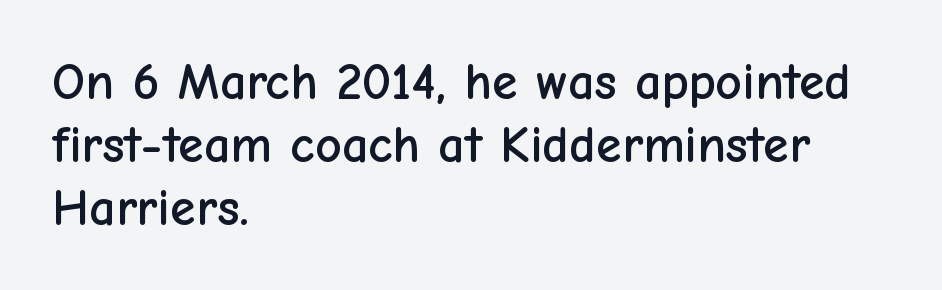
{"serif": "no", "italic": "no", "width": "normal", "stroke_contrast": "low", "x_height": "medium", "monospaced": "no", "underline": "no", "align": "left", "line_spacing_ratio": 1.21, "letter_spacing": "normal", "letter_spacing_em": 0.0, "glyph_px": 52}
